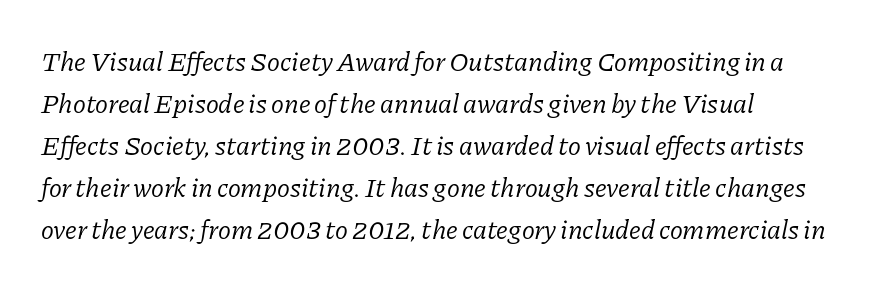
The image shows 27 px text type, italic (leaning right); set normal line spacing (1.56x), normal letter spacing, not underlined.
